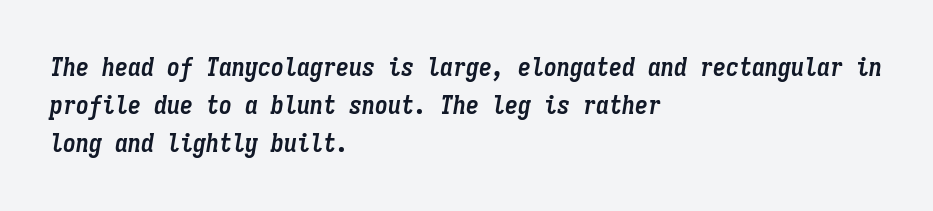
Baseline-to-baseline distance is the conventional proportion of letter height. This rendering uses left alignment, leaving the right contour irregular. Slant detected: the letters are inclined. In terms of letterspacing, this is plain default setting. The zone under the glyphs is completely vacant. Stroke thickness is high; the sample reads as a true bold.
